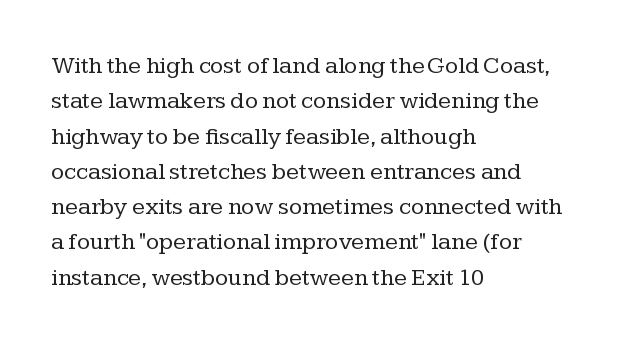
The image shows 24 px text type, upright; set left-aligned, normal line spacing (1.47x), normal letter spacing, not underlined.
